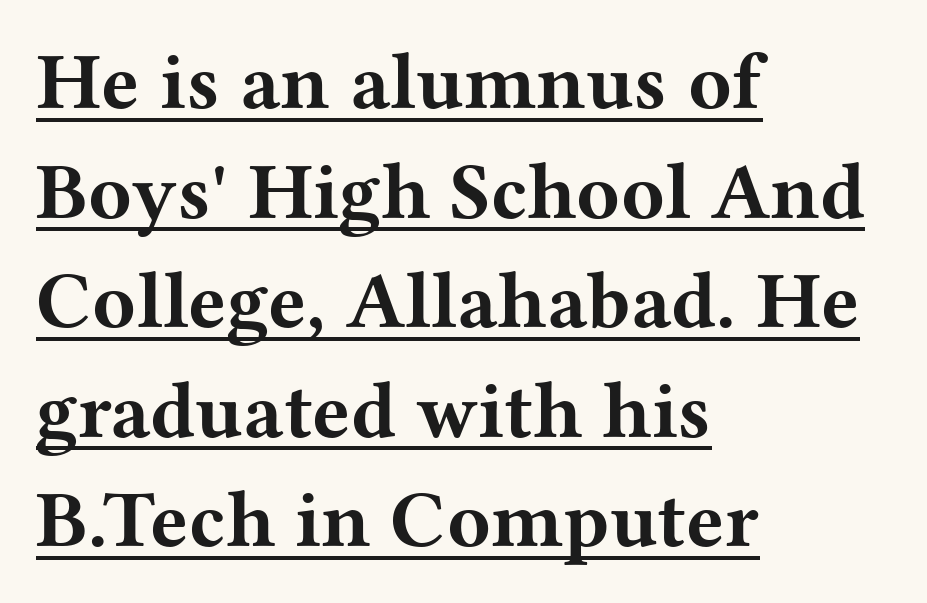
The image shows 80 px bold, wide serif type, upright; set left-aligned, normal line spacing (1.37x), normal letter spacing, underlined; medium stroke contrast and a medium x-height.
